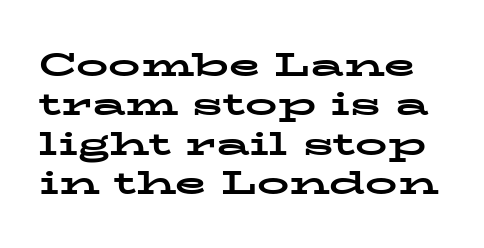
{"serif": "yes", "italic": "no", "bold": "yes", "weight": "bold", "width": "wide", "stroke_contrast": "low", "x_height": "medium", "monospaced": "no", "underline": "no", "line_spacing_ratio": 1.23, "letter_spacing": "normal", "letter_spacing_em": 0.0, "glyph_px": 32}
